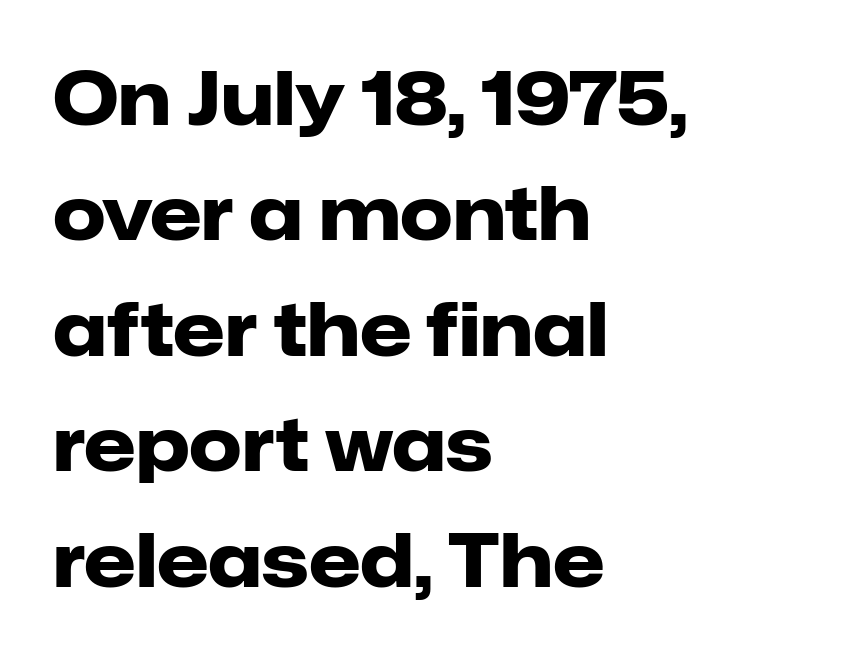
Line spacing here is normal. The space directly below the letters is spotless. Is the letter spacing exaggerated? No — it looks like the ordinary default. The sample has been set heavy, in full bold.
